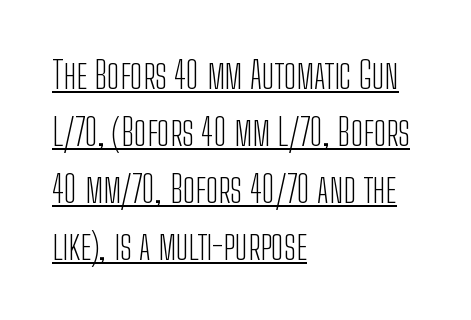
The image shows 37 px light, condensed sans-serif type, upright; set left-aligned, normal line spacing (1.54x), normal letter spacing, underlined; low stroke contrast and a medium x-height.
